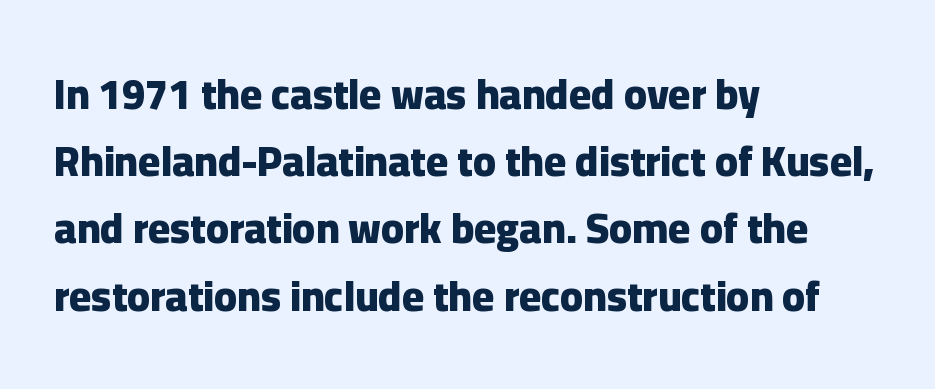
The glyphs have the mass of a bold cut. Evenly set lines give the paragraph a standard silhouette. Descenders are the only things crossing below the line. Vertical strokes here are truly vertical. The lines in this sample share a left origin and differ only in where they stop.
